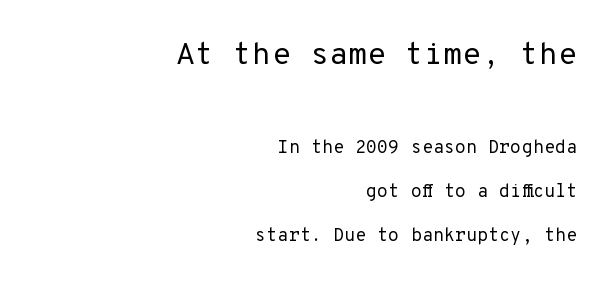
These two chunks differ in scale, with the top chunk taking the larger measure. Each new line begins a long way beneath the previous one. Plain, unruled lines of type. The weight tops out at a normal text grade.
